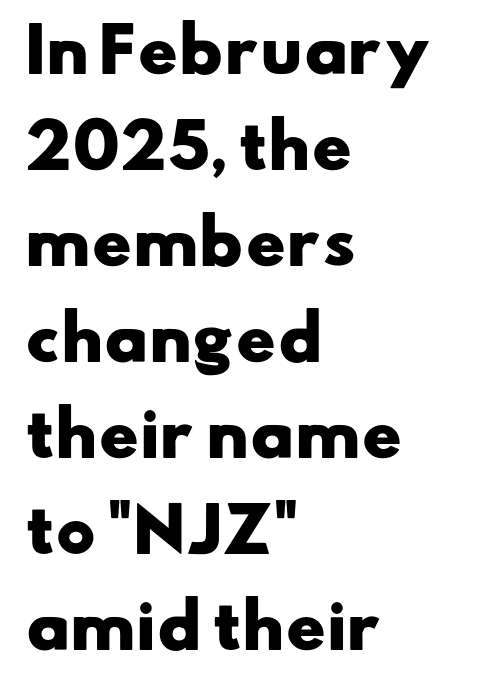
Compared with typical paragraphs, the rows here are spaced about the same. Honestly, there is no underline to notice here at all. You could not count columns in this text — the font is proportionally spaced. Each letter's strokes conclude bluntly, with no projecting serifs.
